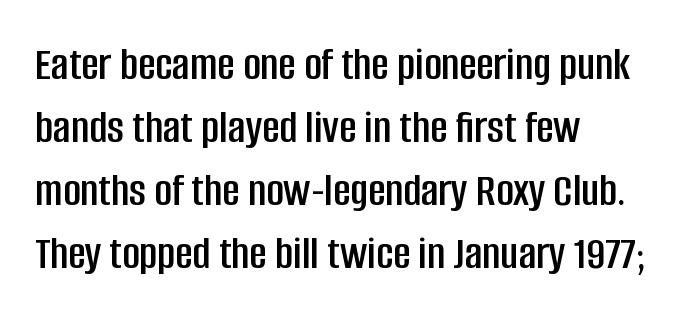
To sum up the face: it is a sans, with no serifs. Nobody touched the tracking dial on this one. The specimen omits any rule beneath the text block's lines. Designer's note — italics off, roman on. Caption: multi-line text, flush left, ragged right.
